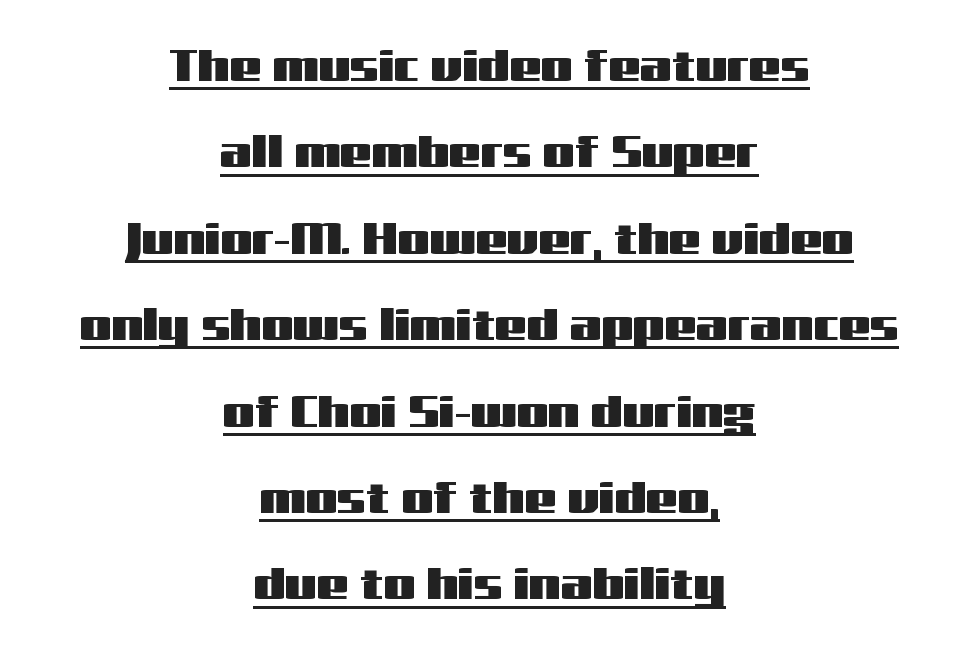
{"serif": "no", "italic": "no", "width": "wide", "stroke_contrast": "medium", "x_height": "medium", "monospaced": "no", "underline": "yes", "align": "center", "line_spacing": "loose", "line_spacing_ratio": 1.92, "letter_spacing": "normal", "letter_spacing_em": 0.0, "glyph_px": 45}
